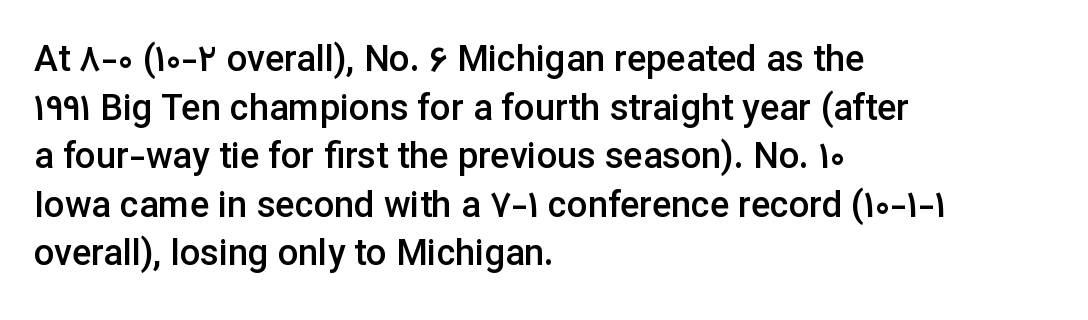
Letters rest on an invisible, unmarked baseline. No italicization has been applied; the sample stays upright. This rendering uses left alignment, leaving the right contour irregular. These lines carry some extra weight — a demibold, not a full bold.
